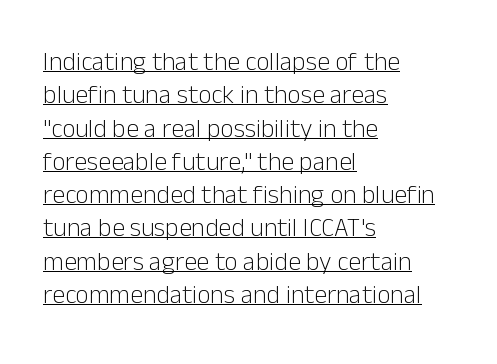
{"italic": "no", "bold": "no", "underline": "yes", "align": "left", "line_spacing": "normal", "line_spacing_ratio": 1.28, "letter_spacing": "normal", "letter_spacing_em": 0.0, "glyph_px": 26}
